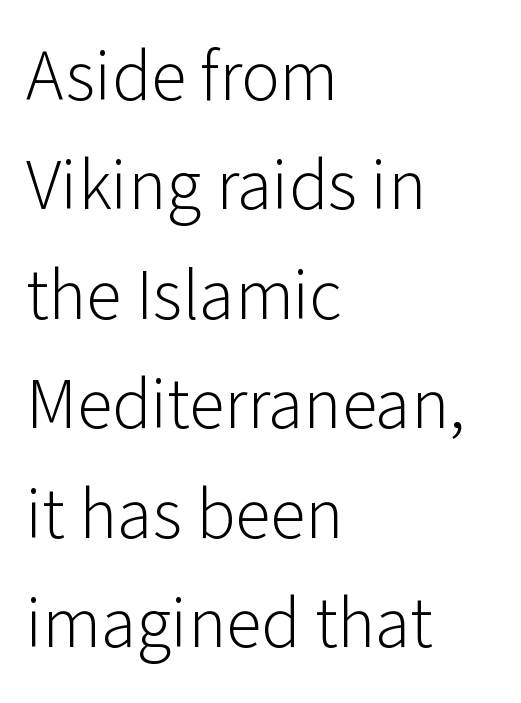
{"serif": "no", "italic": "no", "bold": "no", "weight": "light", "width": "normal", "stroke_contrast": "low", "x_height": "medium", "monospaced": "no", "underline": "no", "align": "left", "line_spacing": "normal", "line_spacing_ratio": 1.52, "letter_spacing": "normal", "letter_spacing_em": 0.0, "glyph_px": 72}
